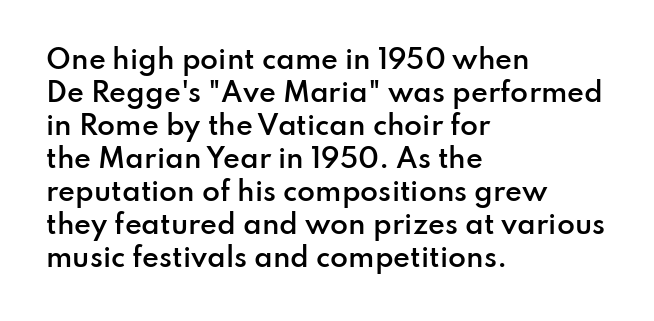
{"italic": "no", "bold": "semi", "underline": "no", "align": "left", "line_spacing": "normal", "line_spacing_ratio": 1.27, "letter_spacing": "normal", "letter_spacing_em": 0.0, "glyph_px": 26}
